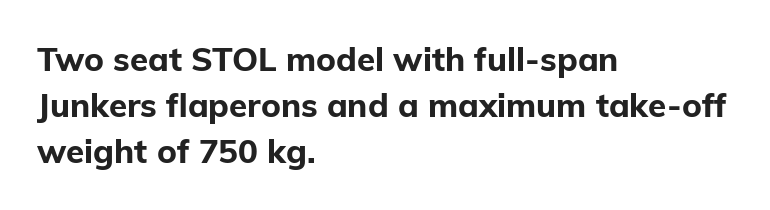
Q: Is the text bold? A: Yes.
Q: Is the text italic (slanted)? A: No, it is upright.
Q: Is the typeface a serif or a sans-serif typeface? A: Sans-serif.
Q: Is the text underlined? A: No.
Q: How is the paragraph aligned? A: Left-aligned.
Q: Is the spacing between letters normal or unusually wide? A: Normal.
Q: Is the spacing between lines tight, normal or loose? A: Normal.
Q: Width (condensed, normal, or wide)? A: Normal.
Q: Stroke contrast? A: Low.
Q: x-height? A: Medium.
Q: Monospaced? A: No.
